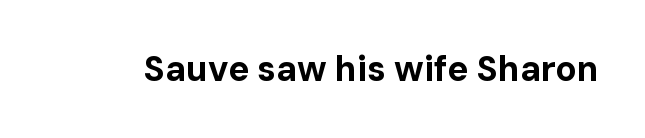
The image shows 35 px bold sans-serif type, upright; set normal letter spacing, not underlined; low stroke contrast and a medium x-height.
